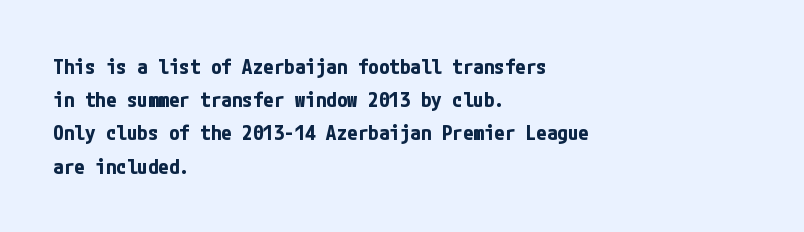
Q: Is the text bold? A: Yes.
Q: Is the text italic (slanted)? A: No, it is upright.
Q: Is the text underlined? A: No.
Q: How is the paragraph aligned? A: Left-aligned.
Q: Is the spacing between letters normal or unusually wide? A: Normal.
Q: Is the spacing between lines tight, normal or loose? A: Normal.
